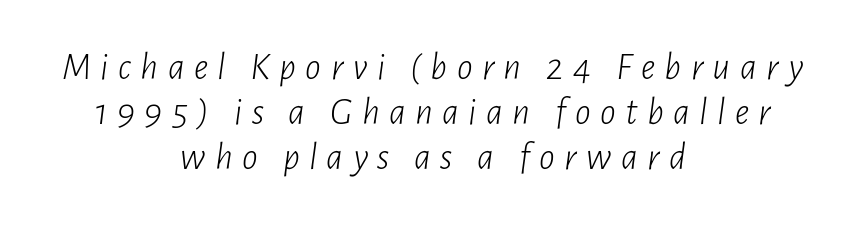
The image shows 39 px light, condensed type, italic (leaning right); set centered, line spacing 1.16x, unusually wide letter spacing (+0.24 em), not underlined; low stroke contrast and a medium x-height.
